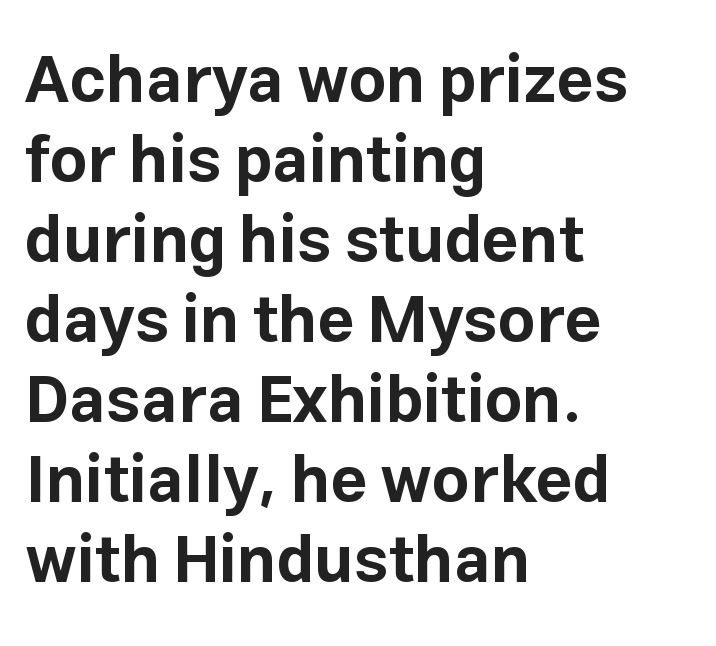
Q: Is the text bold? A: Yes.
Q: Is the text italic (slanted)? A: No, it is upright.
Q: Is the typeface a serif or a sans-serif typeface? A: Sans-serif.
Q: Is the text underlined? A: No.
Q: How is the paragraph aligned? A: Left-aligned.
Q: Is the spacing between letters normal or unusually wide? A: Normal.
Q: Width (condensed, normal, or wide)? A: Normal.
Q: Stroke contrast? A: Low.
Q: x-height? A: Medium.
Q: Monospaced? A: No.
